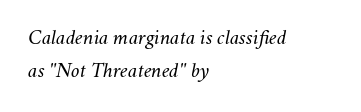
The image shows 21 px text type, italic (leaning right); set left-aligned, normal line spacing (1.59x), normal letter spacing, not underlined.
